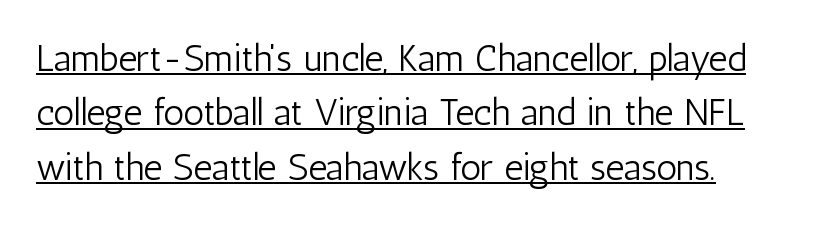
The image shows 37 px light, condensed sans-serif type, upright; set normal line spacing (1.47x), normal letter spacing, underlined; low stroke contrast and a medium x-height.
